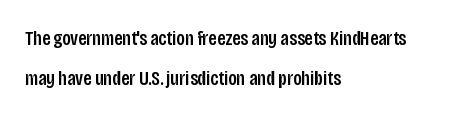
The image shows 21 px text type, upright; set left-aligned, line spacing 1.89x, normal letter spacing, not underlined.
